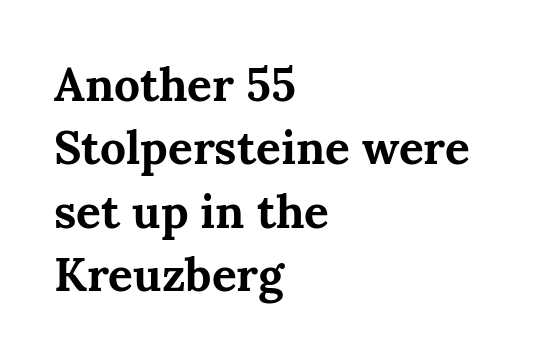
{"serif": "yes", "italic": "no", "bold": "yes", "weight": "bold", "width": "normal", "stroke_contrast": "medium", "x_height": "medium", "monospaced": "no", "underline": "no", "align": "left", "line_spacing": "normal", "line_spacing_ratio": 1.38, "letter_spacing": "normal", "letter_spacing_em": 0.0, "glyph_px": 46}
